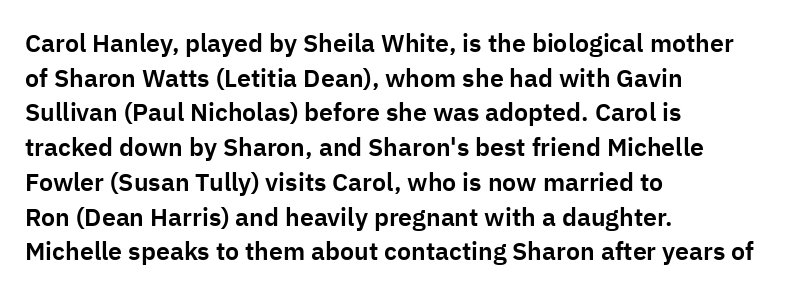
Q: Is the text italic (slanted)? A: No, it is upright.
Q: Is the text underlined? A: No.
Q: How is the paragraph aligned? A: Left-aligned.
Q: Is the spacing between letters normal or unusually wide? A: Normal.
Q: Is the spacing between lines tight, normal or loose? A: Normal.
